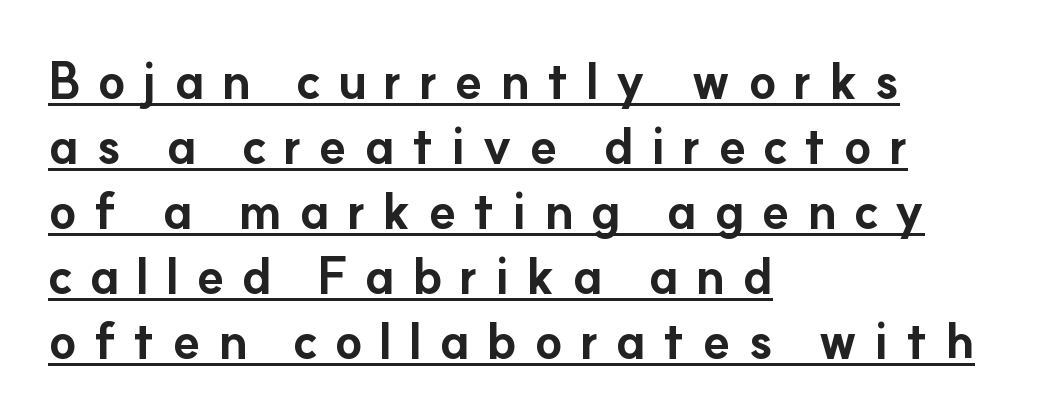
{"serif": "no", "italic": "no", "bold": "yes", "weight": "bold", "width": "normal", "stroke_contrast": "low", "x_height": "small", "monospaced": "no", "underline": "yes", "align": "left", "line_spacing": "normal", "line_spacing_ratio": 1.3, "letter_spacing": "wide", "letter_spacing_em": 0.34, "glyph_px": 50}
